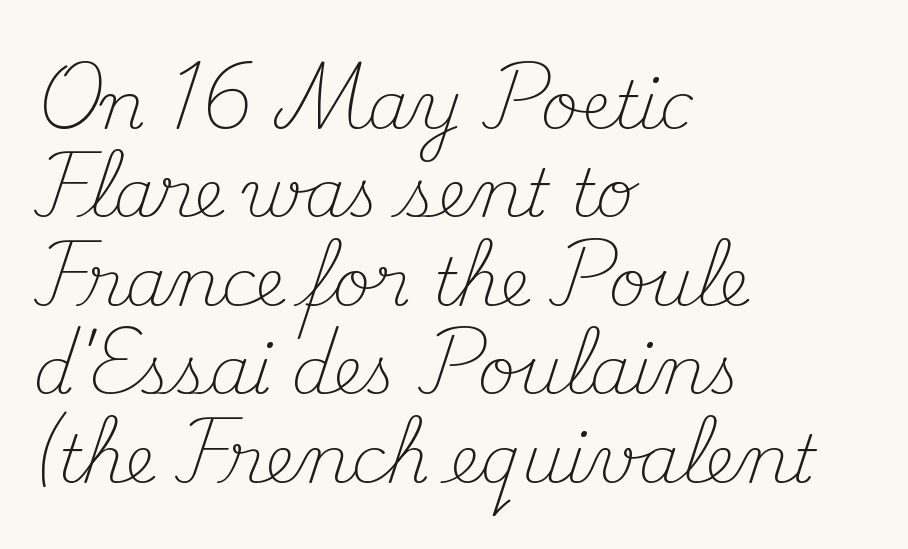
This rendering employs a face with finishing strokes, i.e., a serif. The rag falls on the right side of this text block. How are the letters spaced? Ordinarily, with no added tracking. Spacing verdict: proportional, widths tailored to each character. The baseline area is clear.
